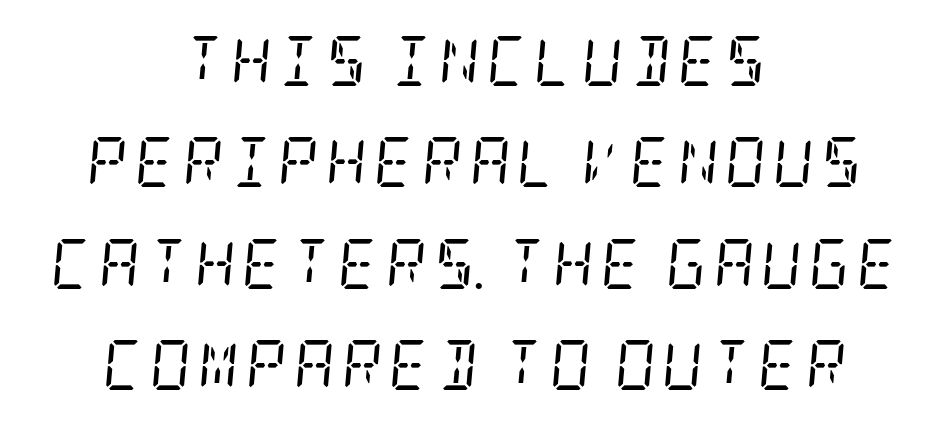
The image shows 50 px regular-weight, condensed serif type, italic (leaning right); set centered, loose line spacing (2.03x), not underlined; low stroke contrast and a large x-height.
